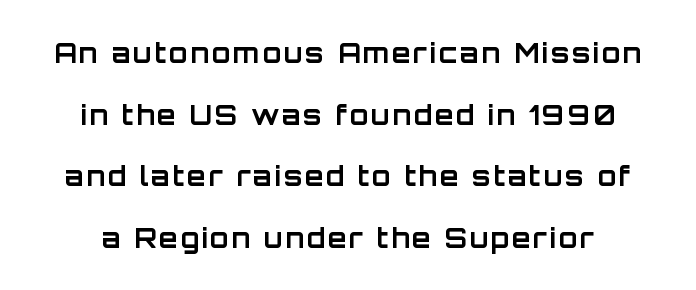
Q: Is the text bold? A: Yes.
Q: Is the text italic (slanted)? A: No, it is upright.
Q: Is the text underlined? A: No.
Q: Is the spacing between lines tight, normal or loose? A: Loose.
